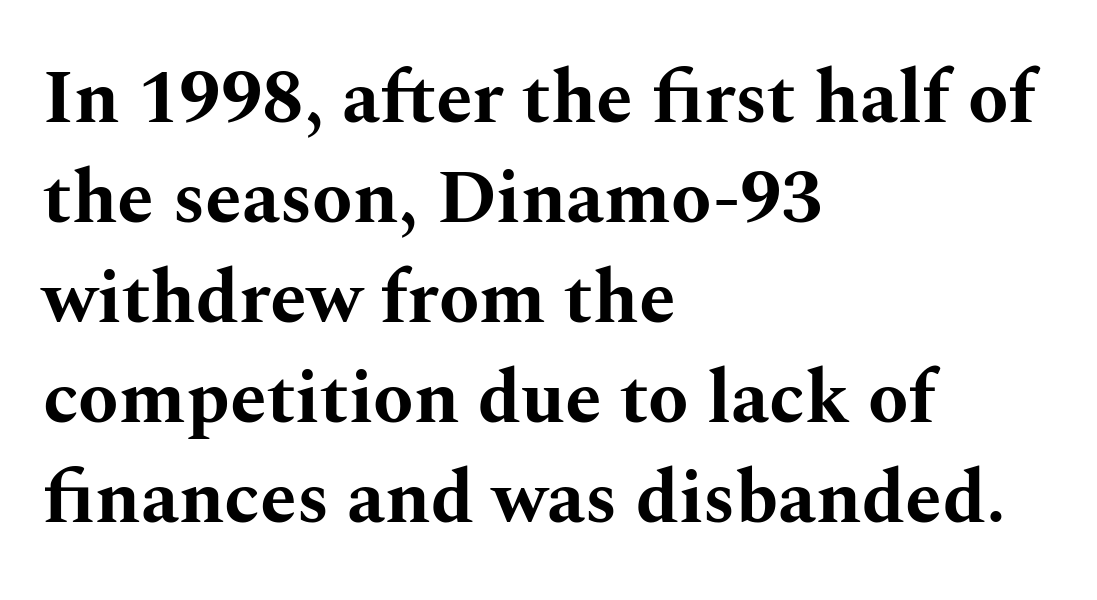
{"serif": "yes", "italic": "no", "bold": "yes", "weight": "bold", "width": "wide", "stroke_contrast": "medium", "x_height": "medium", "monospaced": "no", "underline": "no", "align": "left", "line_spacing": "normal", "line_spacing_ratio": 1.35, "letter_spacing": "normal", "letter_spacing_em": 0.0, "glyph_px": 74}
